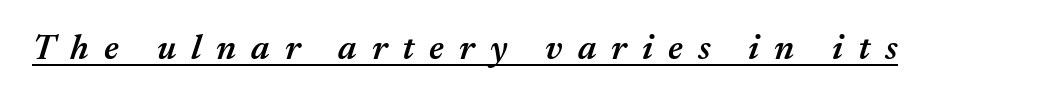
{"italic": "yes", "lean": "right", "slant_degrees": 17, "bold": "semi", "weight": "semibold", "width": "normal", "stroke_contrast": "medium", "x_height": "medium", "monospaced": "no", "underline": "yes", "letter_spacing": "wide", "letter_spacing_em": 0.42, "glyph_px": 36}
